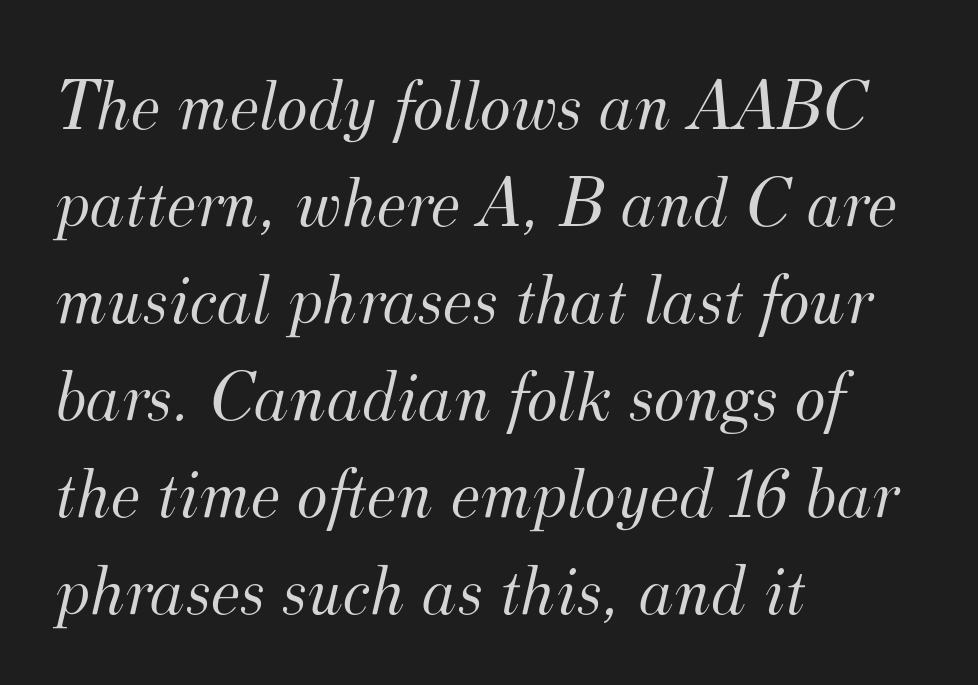
{"serif": "yes", "italic": "yes", "lean": "right", "slant_degrees": 12, "bold": "no", "weight": "light", "width": "normal", "stroke_contrast": "medium", "x_height": "small", "monospaced": "no", "underline": "no", "align": "left", "line_spacing": "normal", "line_spacing_ratio": 1.33, "letter_spacing": "normal", "letter_spacing_em": 0.0, "glyph_px": 73}
